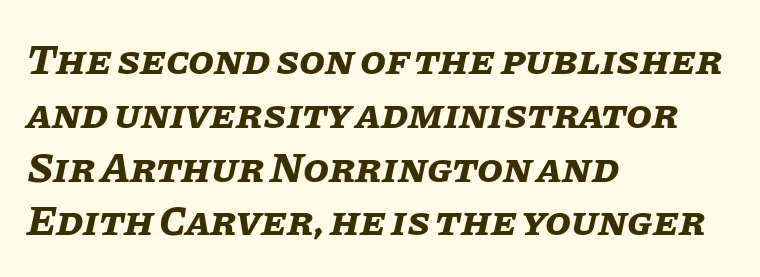
{"italic": "yes", "lean": "right", "slant_degrees": 11, "bold": "yes", "weight": "bold", "width": "normal", "stroke_contrast": "low", "x_height": "large", "monospaced": "no", "underline": "no", "align": "left", "line_spacing": "normal", "line_spacing_ratio": 1.28, "letter_spacing": "normal", "letter_spacing_em": 0.0, "glyph_px": 42}
